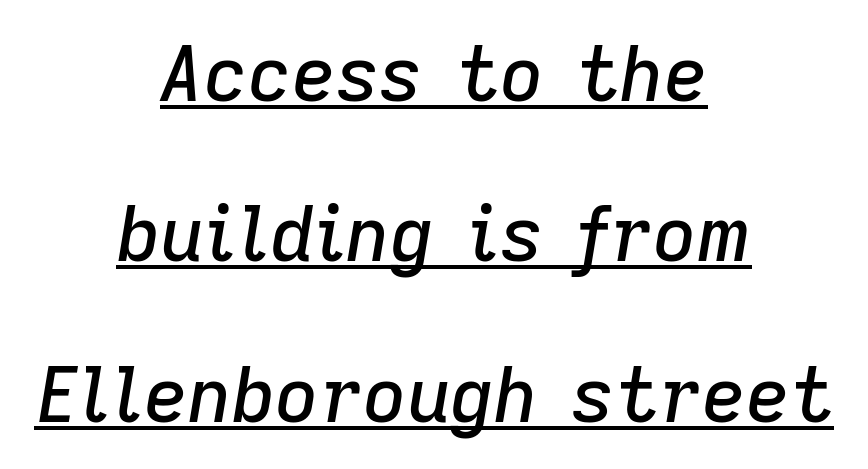
{"italic": "yes", "lean": "right", "slant_degrees": 9, "width": "normal", "stroke_contrast": "low", "x_height": "medium", "monospaced": "no", "underline": "yes", "align": "center", "line_spacing": "loose", "line_spacing_ratio": 2.11, "letter_spacing": "normal", "letter_spacing_em": 0.0, "glyph_px": 76}
